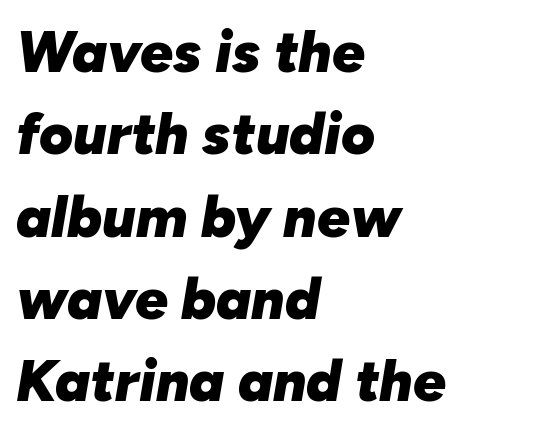
Q: Is the text bold? A: Yes.
Q: Is the text italic (slanted)? A: Yes, it leans right by about 10 degrees.
Q: Is the text underlined? A: No.
Q: How is the paragraph aligned? A: Left-aligned.
Q: Is the spacing between letters normal or unusually wide? A: Normal.
Q: Is the spacing between lines tight, normal or loose? A: Normal.
Q: Width (condensed, normal, or wide)? A: Normal.
Q: Stroke contrast? A: Low.
Q: x-height? A: Medium.
Q: Monospaced? A: No.
